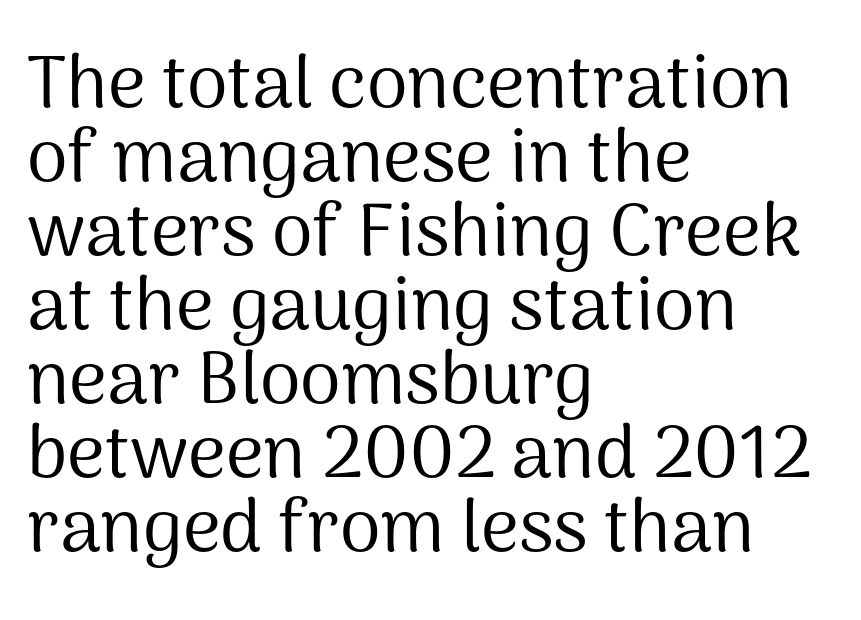
{"serif": "no", "italic": "no", "bold": "no", "weight": "regular", "width": "normal", "stroke_contrast": "medium", "x_height": "medium", "monospaced": "no", "underline": "no", "align": "left", "line_spacing": "tight", "line_spacing_ratio": 1.0, "letter_spacing": "normal", "letter_spacing_em": 0.0, "glyph_px": 74}
